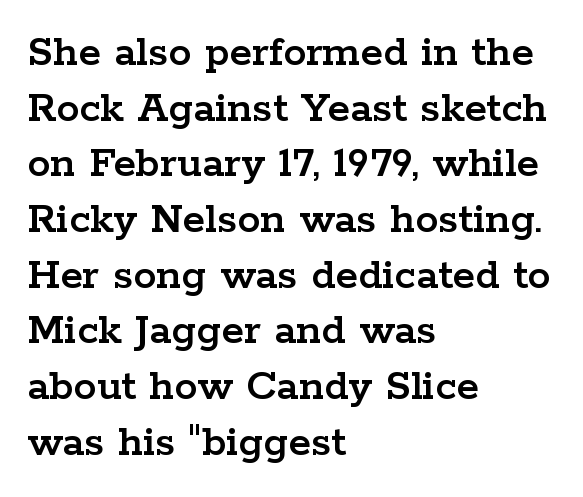
The image shows 46 px wide serif type, upright; set left-aligned, line spacing 1.21x, normal letter spacing, not underlined; low stroke contrast and a medium x-height.
